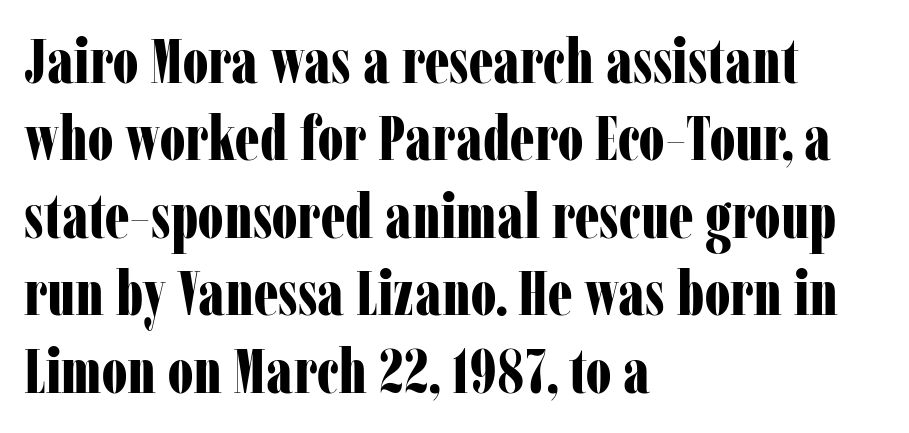
{"serif": "yes", "italic": "no", "bold": "yes", "weight": "bold", "width": "condensed", "stroke_contrast": "low", "x_height": "medium", "monospaced": "no", "underline": "no", "align": "left", "line_spacing": "normal", "line_spacing_ratio": 1.25, "letter_spacing": "normal", "letter_spacing_em": 0.0, "glyph_px": 62}
